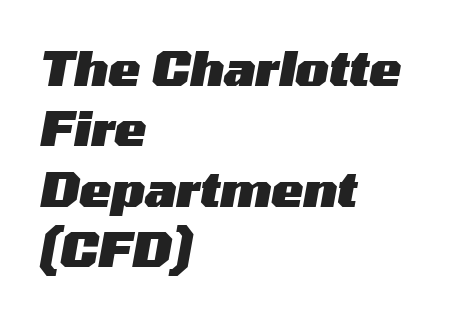
Q: Is the text bold? A: Yes.
Q: Is the text italic (slanted)? A: Yes, it leans right by about 10 degrees.
Q: Is the text underlined? A: No.
Q: How is the paragraph aligned? A: Left-aligned.
Q: Is the spacing between letters normal or unusually wide? A: Normal.
Q: Is the spacing between lines tight, normal or loose? A: Normal.
Q: Width (condensed, normal, or wide)? A: Wide.
Q: Stroke contrast? A: Medium.
Q: x-height? A: Medium.
Q: Monospaced? A: No.
